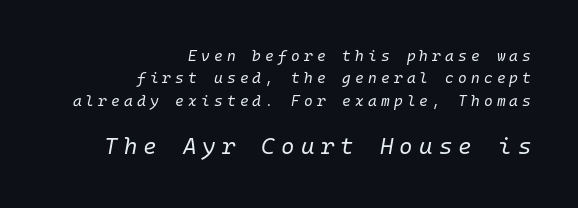
{"italic": "yes", "lean": "right", "slant_degrees": 10, "bold": "no", "underline": "no", "align": "right", "line_spacing": "normal", "line_spacing_ratio": 1.49, "letter_spacing": "wide", "letter_spacing_em": 0.27, "larger_block": "second", "size_ratio": 1.53, "glyph_px": 23}
